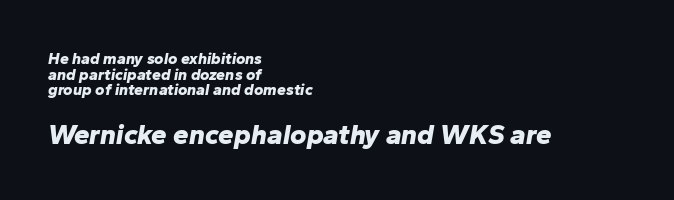
Q: Is the text bold? A: Yes.
Q: Is the text italic (slanted)? A: Yes, it leans right by about 10 degrees.
Q: Is the text underlined? A: No.
Q: How is the paragraph aligned? A: Left-aligned.
Q: Is the spacing between letters normal or unusually wide? A: Normal.
Q: Is the spacing between lines tight, normal or loose? A: Tight.
Q: Which block of text is set in a larger size, the first (top) or the second (bottom)? A: The second (bottom) one.
Q: Width (condensed, normal, or wide)? A: Normal.
Q: Stroke contrast? A: Low.
Q: x-height? A: Medium.
Q: Monospaced? A: No.
